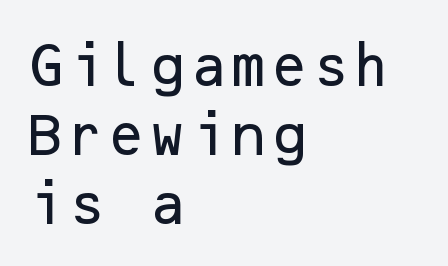
The image shows 47 px sans-serif type, upright; set left-aligned, normal line spacing (1.47x), normal letter spacing, not underlined; low stroke contrast and a medium x-height.
